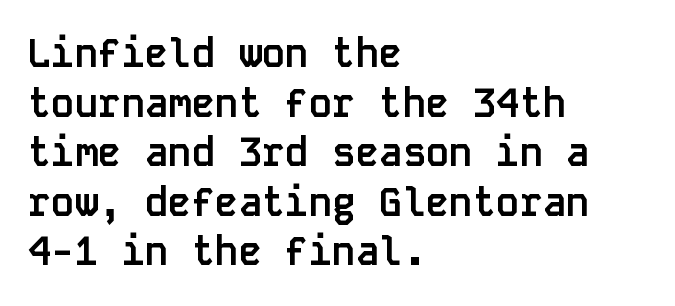
Q: Is the text bold? A: Yes.
Q: Is the text italic (slanted)? A: No, it is upright.
Q: Is the typeface a serif or a sans-serif typeface? A: Sans-serif.
Q: Is the text underlined? A: No.
Q: How is the paragraph aligned? A: Left-aligned.
Q: Is the spacing between letters normal or unusually wide? A: Normal.
Q: Is the spacing between lines tight, normal or loose? A: Normal.
Q: Width (condensed, normal, or wide)? A: Normal.
Q: Stroke contrast? A: Low.
Q: x-height? A: Large.
Q: Monospaced? A: Yes.
